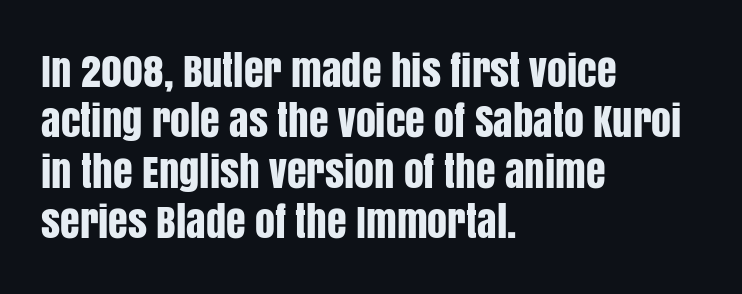
{"serif": "no", "italic": "no", "width": "condensed", "stroke_contrast": "low", "x_height": "large", "monospaced": "no", "underline": "no", "align": "left", "line_spacing": "normal", "line_spacing_ratio": 1.26, "letter_spacing": "normal", "letter_spacing_em": 0.0, "glyph_px": 40}
